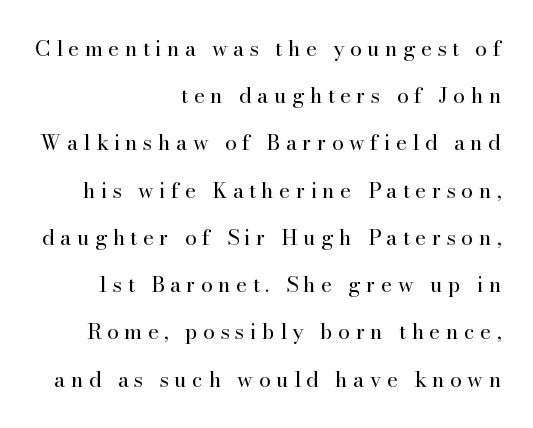
Q: Is the text bold? A: No.
Q: Is the text italic (slanted)? A: No, it is upright.
Q: Is the text underlined? A: No.
Q: How is the paragraph aligned? A: Right-aligned.
Q: Is the spacing between letters normal or unusually wide? A: Unusually wide.
Q: Is the spacing between lines tight, normal or loose? A: Loose.
